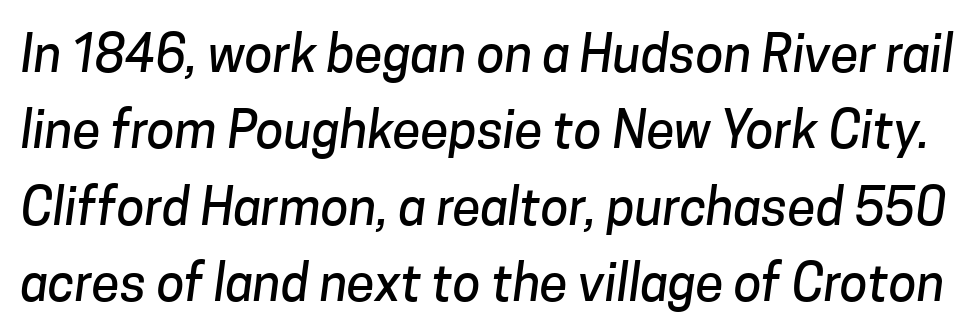
Note: no serifs on the glyphs. The gaps between neighbouring characters are ordinary and unremarkable. The space beneath each line is pristine and unruled. Vertically, the passage feels balanced, rows spaced as you'd expect. Varying glyph widths throughout — classic text-font behaviour.
